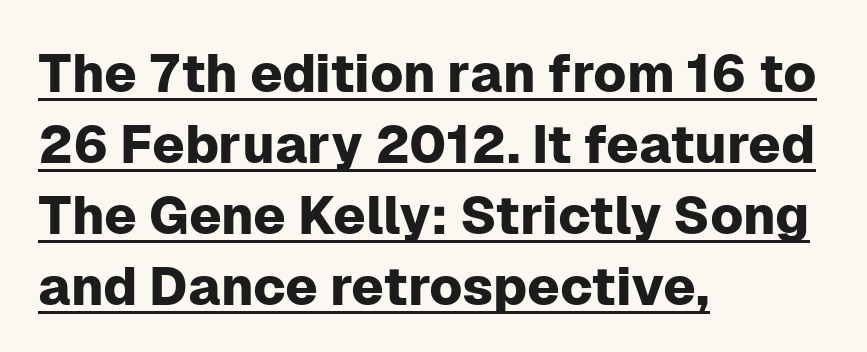
Q: Is the text italic (slanted)? A: No, it is upright.
Q: Is the typeface a serif or a sans-serif typeface? A: Sans-serif.
Q: Is the text underlined? A: Yes.
Q: How is the paragraph aligned? A: Left-aligned.
Q: Is the spacing between letters normal or unusually wide? A: Normal.
Q: Is the spacing between lines tight, normal or loose? A: Normal.
Q: Width (condensed, normal, or wide)? A: Normal.
Q: Stroke contrast? A: Low.
Q: x-height? A: Medium.
Q: Monospaced? A: No.
